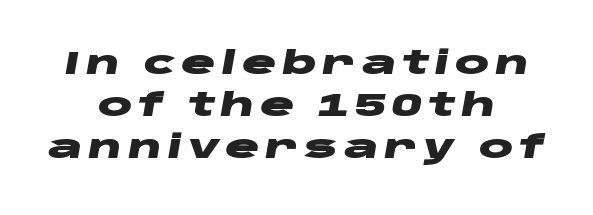
The image shows 32 px heavy, wide type, italic (leaning right); set centered, normal line spacing (1.32x), not underlined; low stroke contrast and a large x-height.
